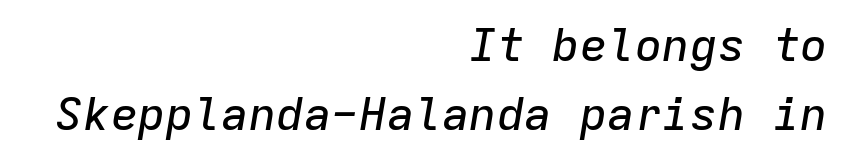
A student would call this right alignment; a typographer would say flush right, rag left. You could call the tracking neutral — neither tight nor loose. Horizontal bands of white between lines are of average thickness. Designer's note — italics engaged.
